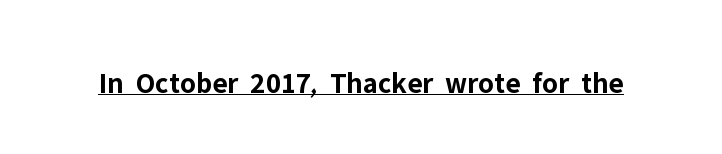
Q: Is the text bold? A: Yes.
Q: Is the text italic (slanted)? A: No, it is upright.
Q: Is the typeface a serif or a sans-serif typeface? A: Sans-serif.
Q: Is the text underlined? A: Yes.
Q: Is the spacing between letters normal or unusually wide? A: Normal.
Q: Width (condensed, normal, or wide)? A: Normal.
Q: Stroke contrast? A: Low.
Q: x-height? A: Medium.
Q: Monospaced? A: No.
